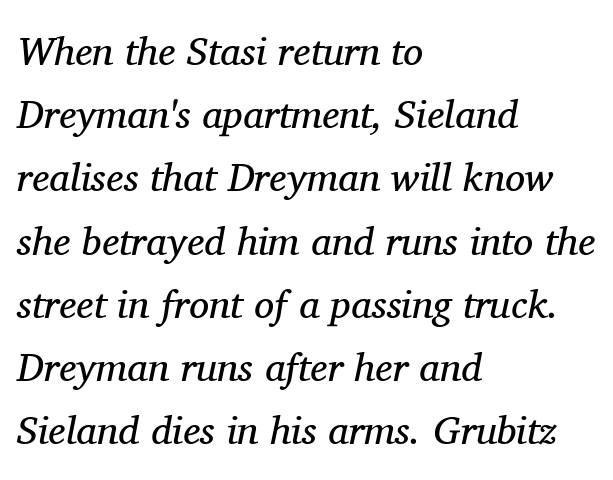
Q: Is the text bold? A: No.
Q: Is the text italic (slanted)? A: Yes, it leans right by about 11 degrees.
Q: Is the typeface a serif or a sans-serif typeface? A: Serif.
Q: Is the text underlined? A: No.
Q: How is the paragraph aligned? A: Left-aligned.
Q: Is the spacing between letters normal or unusually wide? A: Normal.
Q: Is the spacing between lines tight, normal or loose? A: Normal.
Q: Width (condensed, normal, or wide)? A: Normal.
Q: Stroke contrast? A: Medium.
Q: x-height? A: Medium.
Q: Monospaced? A: No.
